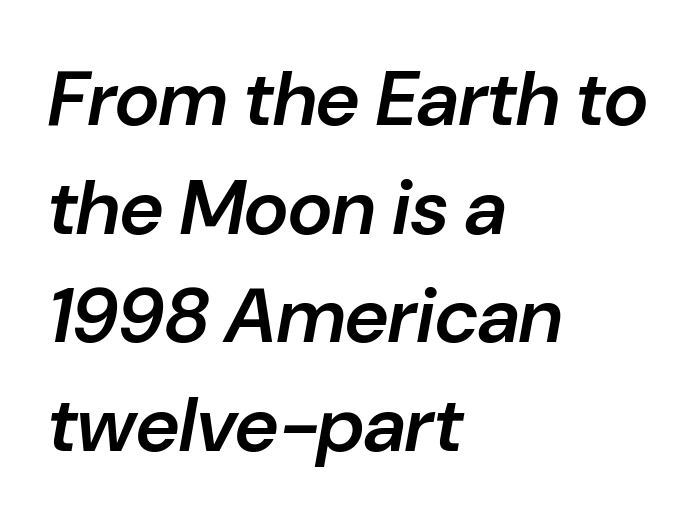
The specimen omits any rule beneath the text block's lines. Set as a demibold, roughly 600 on the weight scale. Each word holds together tightly as a unit, with standard inter-letter gaps. Regular leading.
